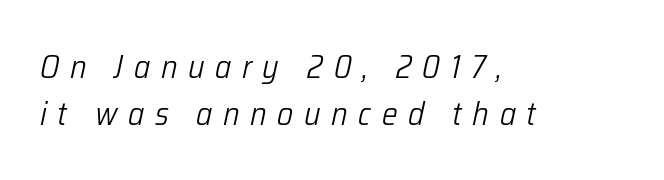
Q: Is the text bold? A: No.
Q: Is the text italic (slanted)? A: Yes, it leans right by about 12 degrees.
Q: Is the text underlined? A: No.
Q: How is the paragraph aligned? A: Left-aligned.
Q: Is the spacing between letters normal or unusually wide? A: Unusually wide.
Q: Is the spacing between lines tight, normal or loose? A: Normal.
Q: Width (condensed, normal, or wide)? A: Condensed.
Q: Stroke contrast? A: Low.
Q: x-height? A: Medium.
Q: Monospaced? A: No.
